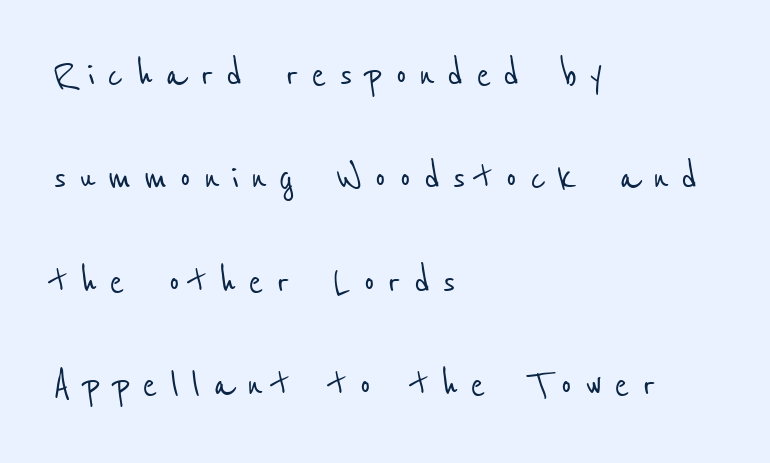
Q: Is the typeface a serif or a sans-serif typeface? A: Sans-serif.
Q: Is the text underlined? A: No.
Q: How is the paragraph aligned? A: Left-aligned.
Q: Is the spacing between letters normal or unusually wide? A: Unusually wide.
Q: Is the spacing between lines tight, normal or loose? A: Loose.
Q: Width (condensed, normal, or wide)? A: Condensed.
Q: Stroke contrast? A: Low.
Q: x-height? A: Medium.
Q: Monospaced? A: No.
